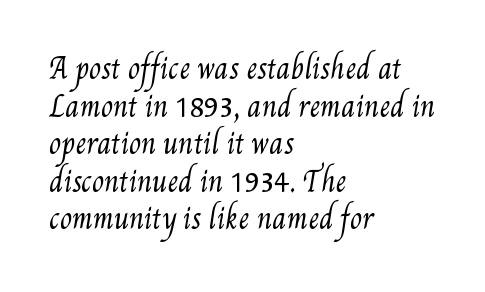
The passage shown has conventional tracking throughout. The lines are quadded left. Bare-footed words on every line. Is there much room between lines? A standard amount, neither cramped nor airy. Weight class: somewhere from thin through regular.
